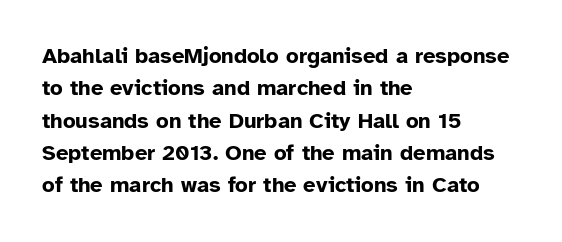
{"italic": "no", "bold": "yes", "underline": "no", "align": "left", "line_spacing": "normal", "line_spacing_ratio": 1.47, "letter_spacing": "normal", "letter_spacing_em": 0.0, "glyph_px": 22}
